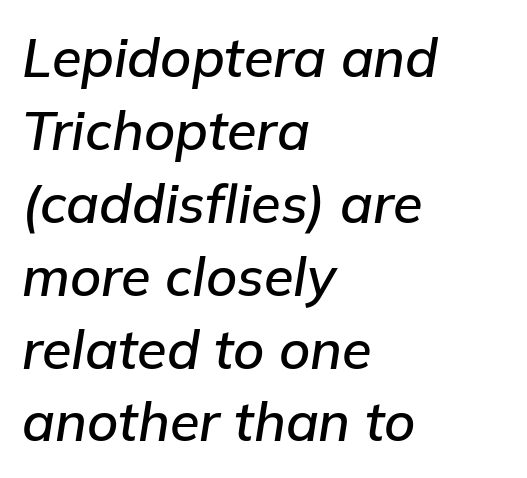
The image shows 54 px text type, italic (leaning right); set left-aligned, normal line spacing (1.35x), normal letter spacing, not underlined; low stroke contrast and a medium x-height.
